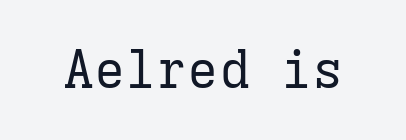
{"serif": "yes", "italic": "no", "bold": "no", "weight": "regular", "width": "normal", "stroke_contrast": "low", "x_height": "medium", "monospaced": "yes", "underline": "no", "letter_spacing": "normal", "letter_spacing_em": 0.0, "glyph_px": 52}
